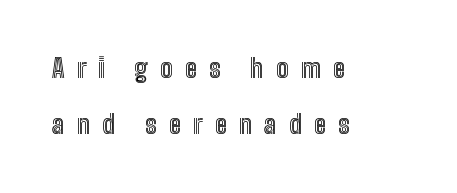
Q: Is the text italic (slanted)? A: No, it is upright.
Q: Is the text underlined? A: No.
Q: How is the paragraph aligned? A: Left-aligned.
Q: Is the spacing between letters normal or unusually wide? A: Unusually wide.
Q: Is the spacing between lines tight, normal or loose? A: Loose.
